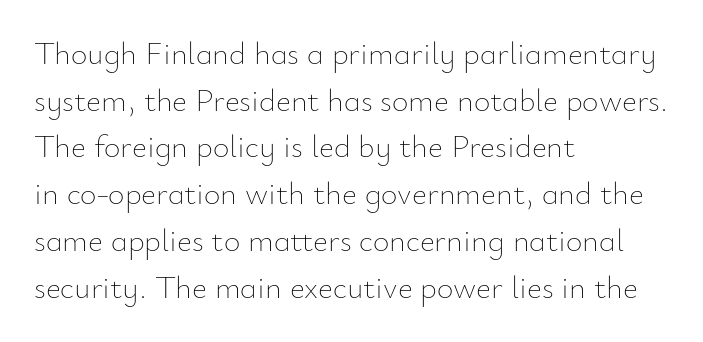
The image shows 32 px thin type, upright; set left-aligned, normal line spacing (1.46x), normal letter spacing, not underlined; low stroke contrast and a small x-height.
